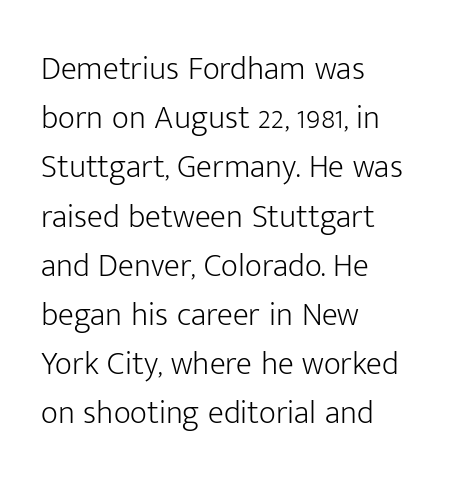
The image shows 33 px light sans-serif type, upright; set left-aligned, normal line spacing (1.49x), normal letter spacing, not underlined; low stroke contrast and a medium x-height.
